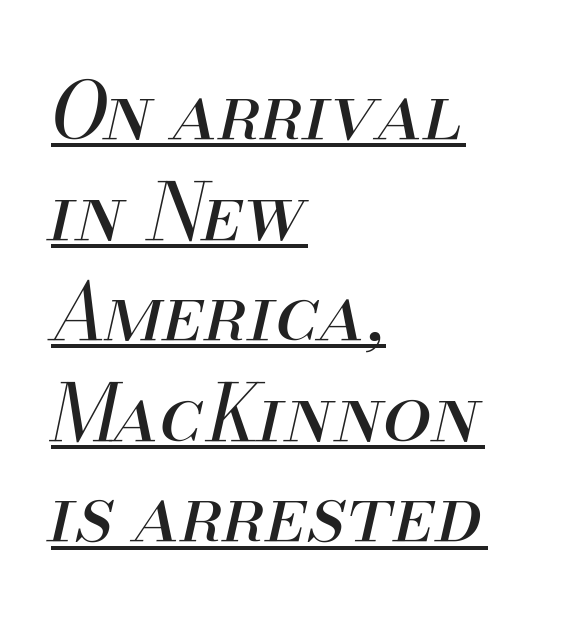
The image shows 78 px regular-weight type, italic (leaning right); set left-aligned, normal line spacing (1.29x), normal letter spacing, underlined; medium stroke contrast and a small x-height.
